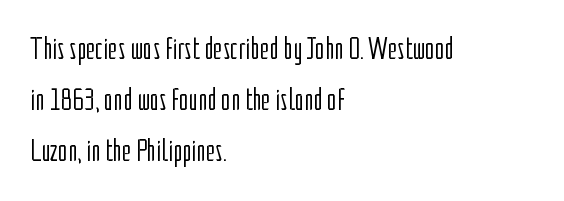
To sum up the face: it is a sans, with no serifs. These lines are set flush left with a ragged right edge. Between one letter and the next there's only the usual sliver of space. The typesetting does not lean heavy: it is not bold. Note the varied advance widths — an 'i' is clearly narrower than an 'm'. Ascenders rise straight up at ninety degrees.
